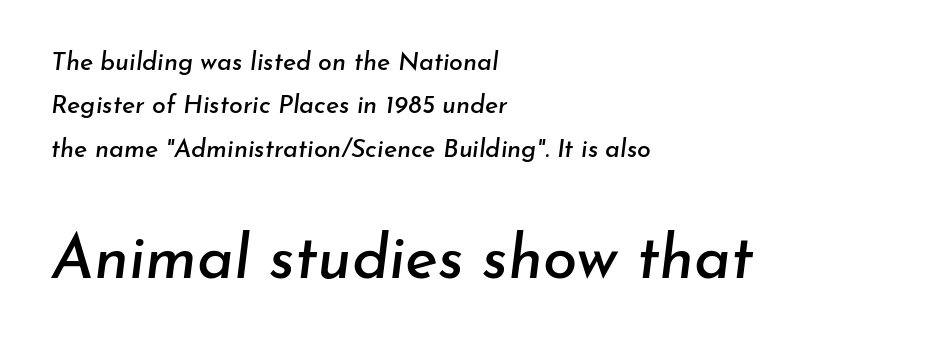
The image shows 62 px text type, italic (leaning right); set left-aligned, line spacing 1.74x, normal letter spacing, not underlined; the second (bottom) block is 2.48x larger; low stroke contrast and a small x-height.
